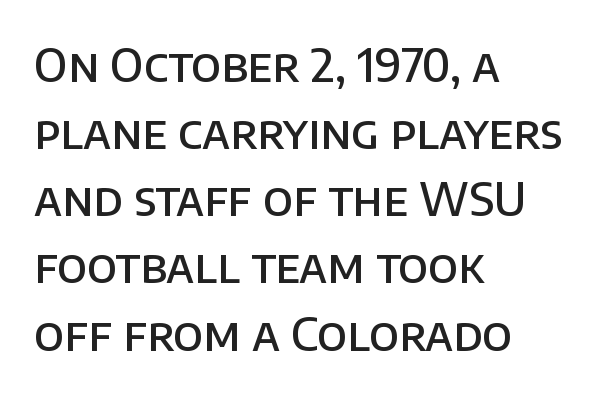
Q: Is the text bold? A: Semi-bold.
Q: Is the text italic (slanted)? A: No, it is upright.
Q: Is the typeface a serif or a sans-serif typeface? A: Sans-serif.
Q: Is the text underlined? A: No.
Q: How is the paragraph aligned? A: Left-aligned.
Q: Is the spacing between letters normal or unusually wide? A: Normal.
Q: Is the spacing between lines tight, normal or loose? A: Normal.
Q: Width (condensed, normal, or wide)? A: Normal.
Q: Stroke contrast? A: Low.
Q: x-height? A: Large.
Q: Monospaced? A: No.
